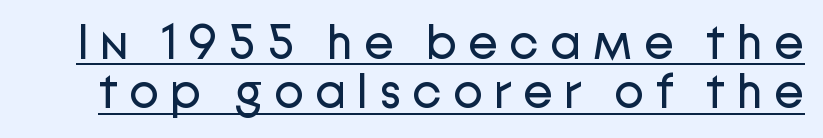
Q: Is the text bold? A: No.
Q: Is the text italic (slanted)? A: No, it is upright.
Q: Is the typeface a serif or a sans-serif typeface? A: Sans-serif.
Q: Is the text underlined? A: Yes.
Q: Is the spacing between letters normal or unusually wide? A: Unusually wide.
Q: Is the spacing between lines tight, normal or loose? A: Tight.
Q: Width (condensed, normal, or wide)? A: Normal.
Q: Stroke contrast? A: Low.
Q: x-height? A: Medium.
Q: Monospaced? A: No.
